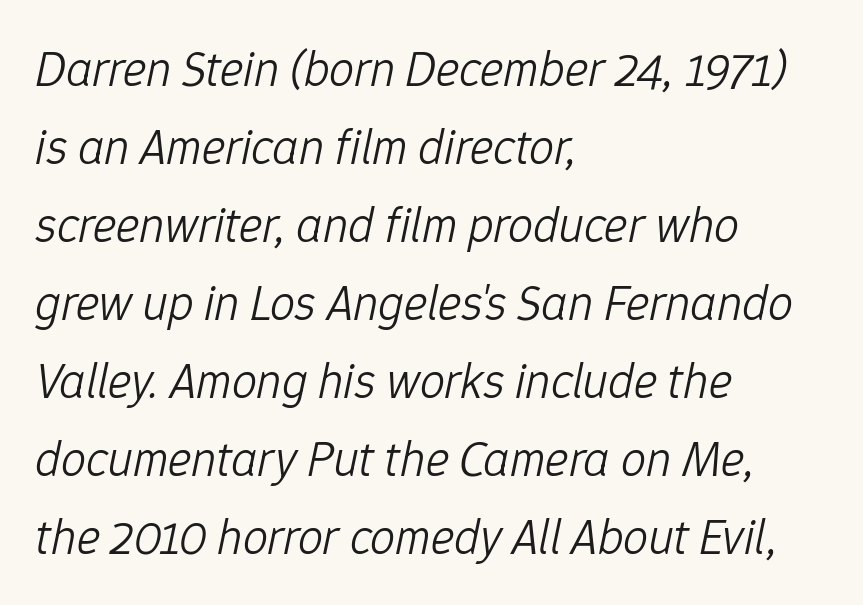
The image shows 50 px light type, italic (leaning right); set left-aligned, normal line spacing (1.56x), normal letter spacing, not underlined; low stroke contrast and a medium x-height.
